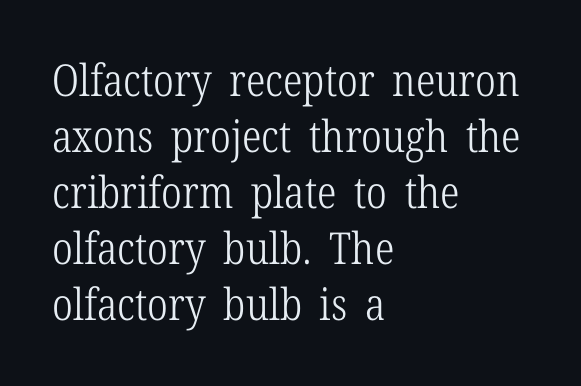
{"serif": "yes", "italic": "no", "bold": "no", "weight": "light", "width": "condensed", "stroke_contrast": "low", "x_height": "medium", "monospaced": "no", "underline": "no", "align": "left", "line_spacing": "normal", "line_spacing_ratio": 1.27, "letter_spacing": "normal", "letter_spacing_em": 0.0, "glyph_px": 44}
